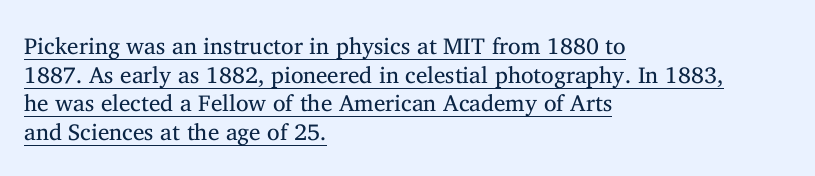
{"italic": "no", "bold": "no", "underline": "yes", "align": "left", "line_spacing_ratio": 1.24, "letter_spacing": "normal", "letter_spacing_em": 0.0, "glyph_px": 23}
